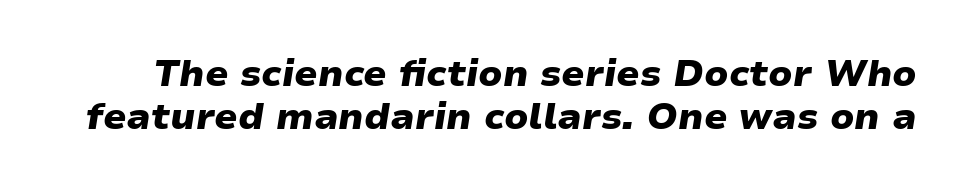
The image shows 37 px heavy, wide type, italic (leaning right); set line spacing 1.17x, normal letter spacing, not underlined; low stroke contrast and a medium x-height.
